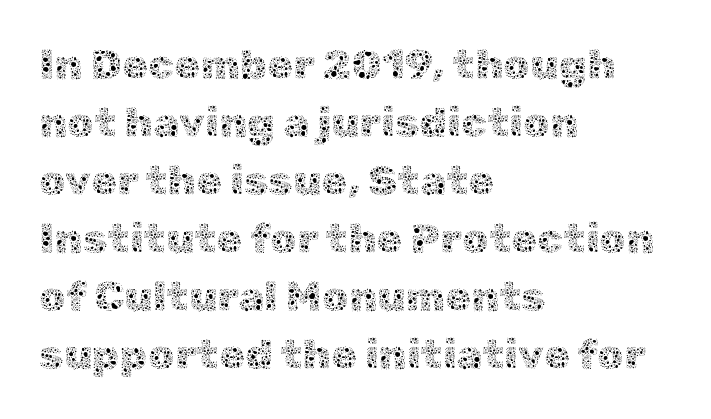
Q: Is the text bold? A: No.
Q: Is the text italic (slanted)? A: No, it is upright.
Q: Is the text underlined? A: No.
Q: How is the paragraph aligned? A: Left-aligned.
Q: Is the spacing between letters normal or unusually wide? A: Normal.
Q: Is the spacing between lines tight, normal or loose? A: Normal.
Q: Width (condensed, normal, or wide)? A: Normal.
Q: x-height? A: Medium.
Q: Monospaced? A: No.
